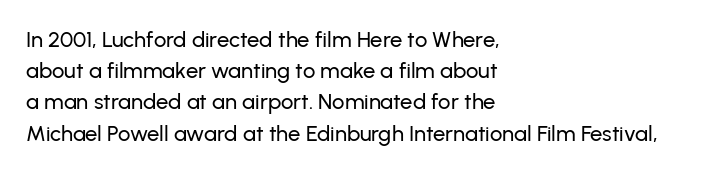
Q: Is the text italic (slanted)? A: No, it is upright.
Q: Is the text underlined? A: No.
Q: How is the paragraph aligned? A: Left-aligned.
Q: Is the spacing between letters normal or unusually wide? A: Normal.
Q: Is the spacing between lines tight, normal or loose? A: Normal.
